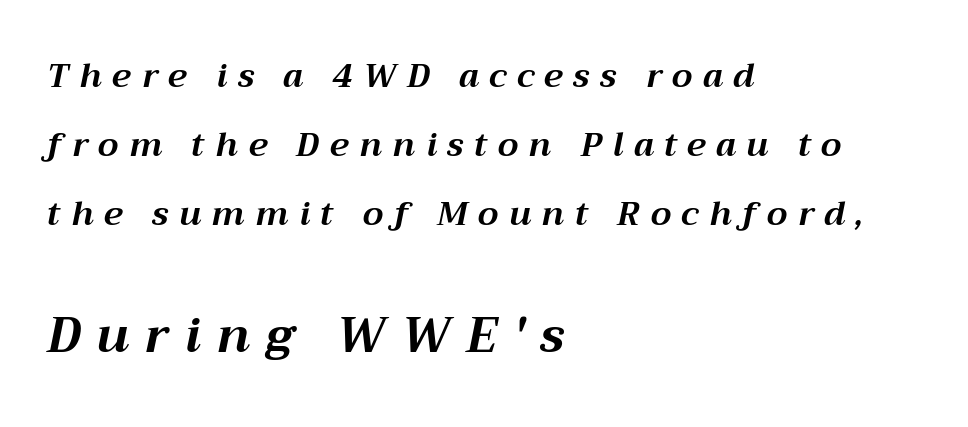
{"italic": "yes", "lean": "right", "slant_degrees": 12, "bold": "yes", "weight": "bold", "width": "normal", "stroke_contrast": "medium", "x_height": "medium", "monospaced": "no", "underline": "no", "align": "left", "line_spacing": "loose", "line_spacing_ratio": 2.09, "letter_spacing": "wide", "letter_spacing_em": 0.32, "larger_block": "second", "size_ratio": 1.48, "glyph_px": 49}
